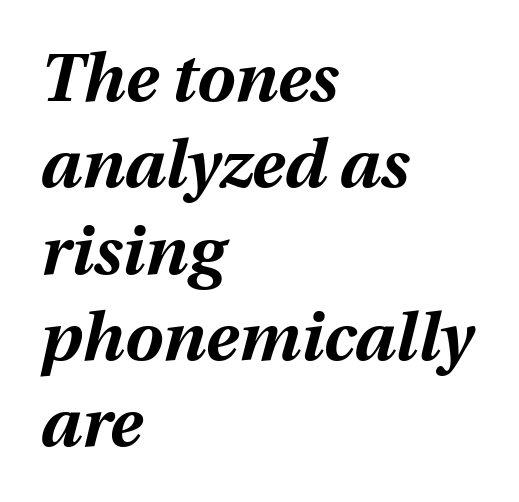
Q: Is the text bold? A: Yes.
Q: Is the text italic (slanted)? A: Yes, it leans right by about 12 degrees.
Q: Is the text underlined? A: No.
Q: How is the paragraph aligned? A: Left-aligned.
Q: Is the spacing between letters normal or unusually wide? A: Normal.
Q: Is the spacing between lines tight, normal or loose? A: Normal.
Q: Width (condensed, normal, or wide)? A: Normal.
Q: Stroke contrast? A: Medium.
Q: x-height? A: Medium.
Q: Monospaced? A: No.
